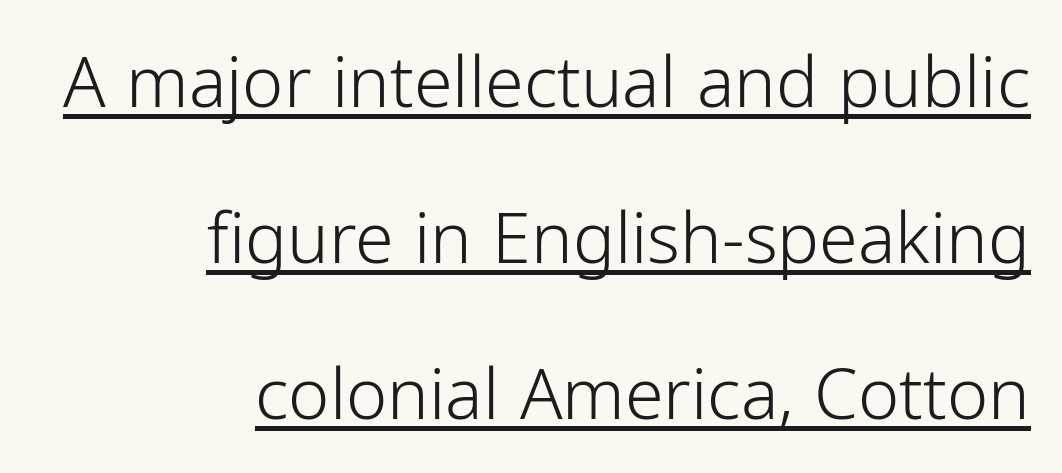
The passage is arranged like a letterhead date or caption credit — flush right. Decoration check: the copy is underlined. The letters advance in unequal steps, a hallmark of proportional type. You can tell from the bare stems that sans-serif type was used.
